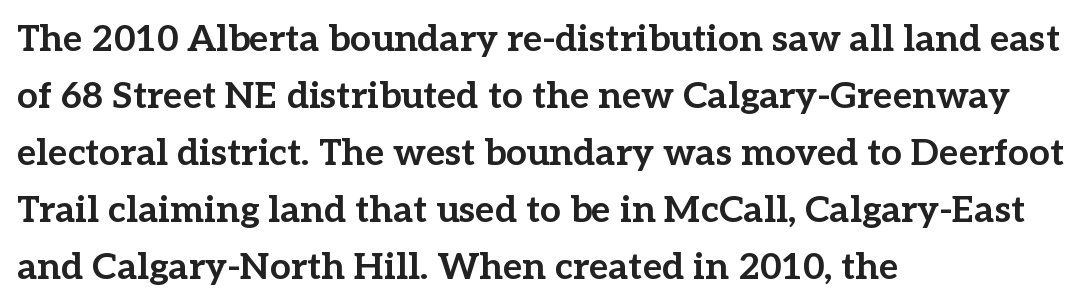
{"serif": "yes", "italic": "no", "bold": "yes", "weight": "bold", "width": "normal", "stroke_contrast": "low", "x_height": "medium", "monospaced": "no", "underline": "no", "align": "left", "line_spacing": "normal", "line_spacing_ratio": 1.54, "letter_spacing": "normal", "letter_spacing_em": 0.0, "glyph_px": 37}
